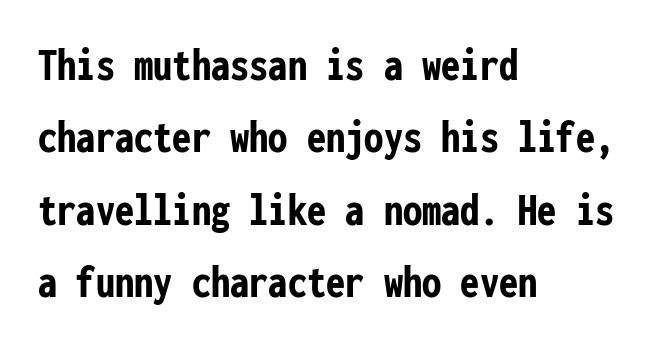
{"serif": "no", "italic": "no", "bold": "yes", "weight": "semibold", "width": "condensed", "stroke_contrast": "low", "x_height": "medium", "monospaced": "yes", "underline": "no", "align": "left", "line_spacing": "normal", "line_spacing_ratio": 1.51, "letter_spacing": "normal", "letter_spacing_em": 0.0, "glyph_px": 48}
